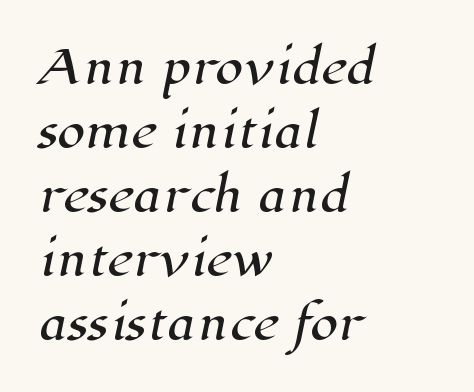
The image shows 45 px serif type; set left-aligned, normal line spacing (1.42x), normal letter spacing, not underlined; high stroke contrast and a medium x-height.
